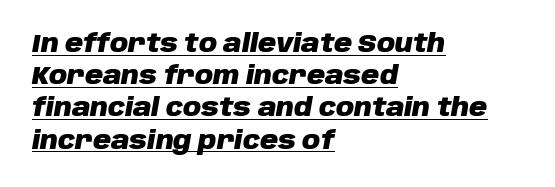
The image shows 25 px bold type, italic (leaning right); set left-aligned, normal line spacing (1.29x), normal letter spacing, underlined.
